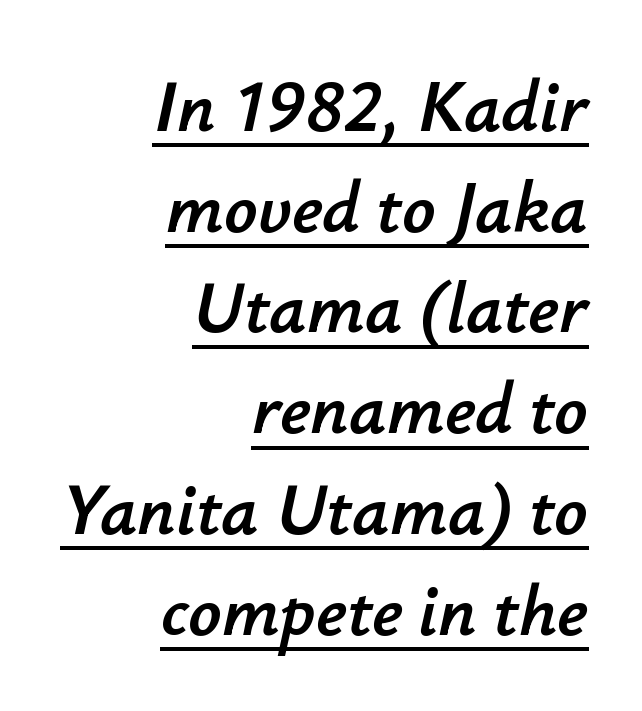
{"italic": "yes", "lean": "right", "slant_degrees": 12, "width": "normal", "stroke_contrast": "low", "x_height": "small", "monospaced": "no", "underline": "yes", "align": "right", "line_spacing": "normal", "line_spacing_ratio": 1.38, "letter_spacing": "normal", "letter_spacing_em": 0.0, "glyph_px": 73}
